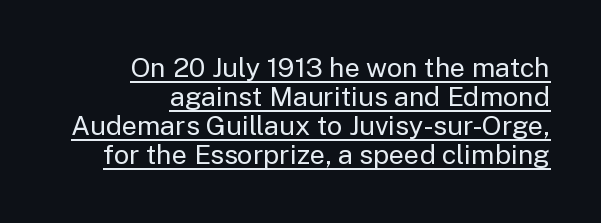
{"italic": "no", "bold": "no", "underline": "yes", "align": "right", "line_spacing": "tight", "line_spacing_ratio": 1.08, "letter_spacing": "normal", "letter_spacing_em": 0.0, "glyph_px": 27}
